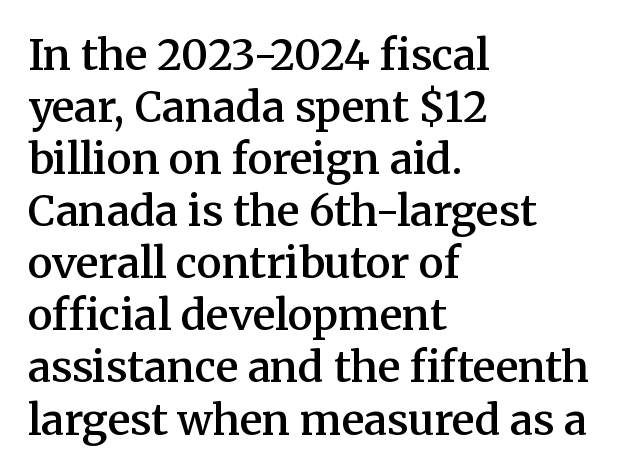
{"serif": "yes", "italic": "no", "bold": "semi", "weight": "semibold", "width": "normal", "stroke_contrast": "medium", "x_height": "medium", "monospaced": "no", "underline": "no", "align": "left", "line_spacing_ratio": 1.24, "letter_spacing": "normal", "letter_spacing_em": 0.0, "glyph_px": 42}
